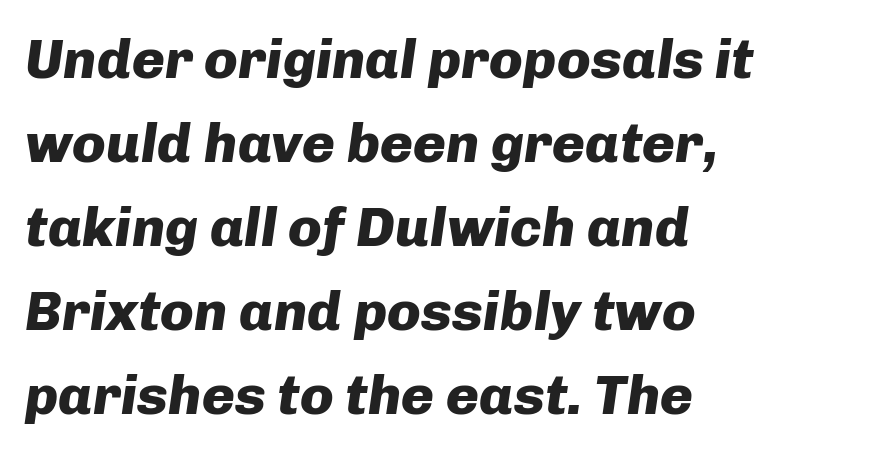
Q: Is the text bold? A: Yes.
Q: Is the text italic (slanted)? A: Yes, it leans right by about 8 degrees.
Q: Is the text underlined? A: No.
Q: How is the paragraph aligned? A: Left-aligned.
Q: Is the spacing between letters normal or unusually wide? A: Normal.
Q: Is the spacing between lines tight, normal or loose? A: Normal.
Q: Width (condensed, normal, or wide)? A: Normal.
Q: Stroke contrast? A: Low.
Q: x-height? A: Medium.
Q: Monospaced? A: No.
